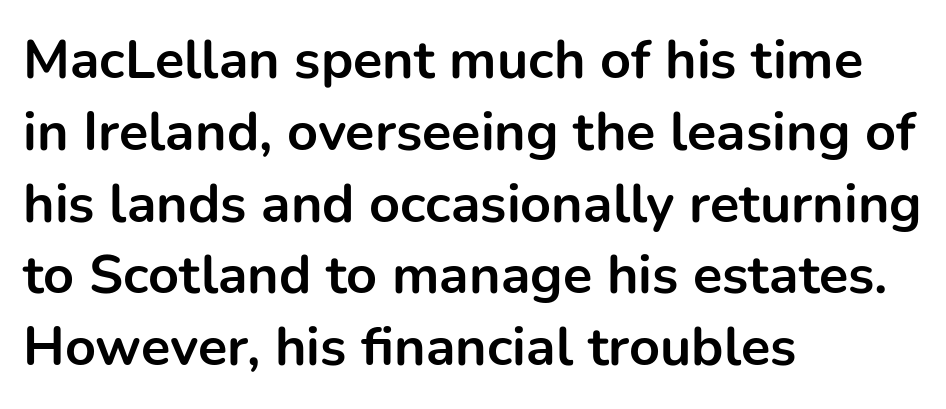
The image shows 54 px bold sans-serif type, upright; set left-aligned, normal line spacing (1.33x), normal letter spacing, not underlined; low stroke contrast and a medium x-height.
